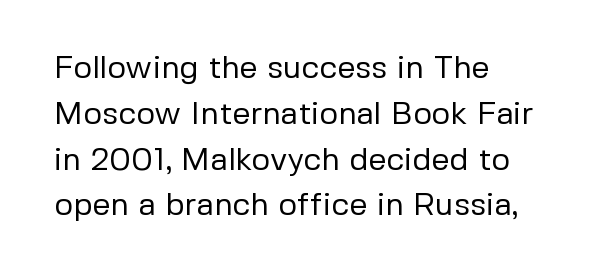
Q: Is the text bold? A: No.
Q: Is the text italic (slanted)? A: No, it is upright.
Q: Is the typeface a serif or a sans-serif typeface? A: Sans-serif.
Q: Is the text underlined? A: No.
Q: How is the paragraph aligned? A: Left-aligned.
Q: Is the spacing between letters normal or unusually wide? A: Normal.
Q: Is the spacing between lines tight, normal or loose? A: Normal.
Q: Width (condensed, normal, or wide)? A: Normal.
Q: Stroke contrast? A: Low.
Q: x-height? A: Medium.
Q: Monospaced? A: No.
